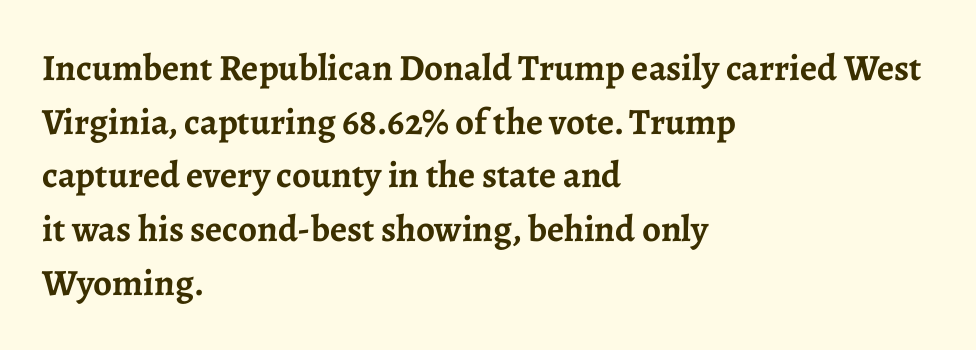
The designer went with a serif here, giving each stem small feet. A roman cut, with each character standing at attention. Baseline-to-baseline distance is the conventional proportion of letter height. Alignment: flush left.
